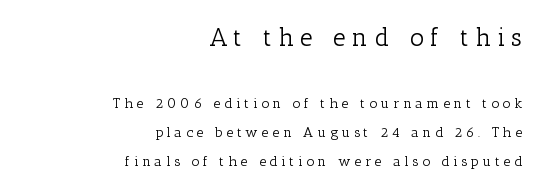
The foot of each line stays bare and open. A light-to-regular cut is what we see here. The axis of the letterforms is exactly vertical. The emphasis by scale lands on block number one, above. Reading down the block, your eye finds every line finishing at a fixed right position.
